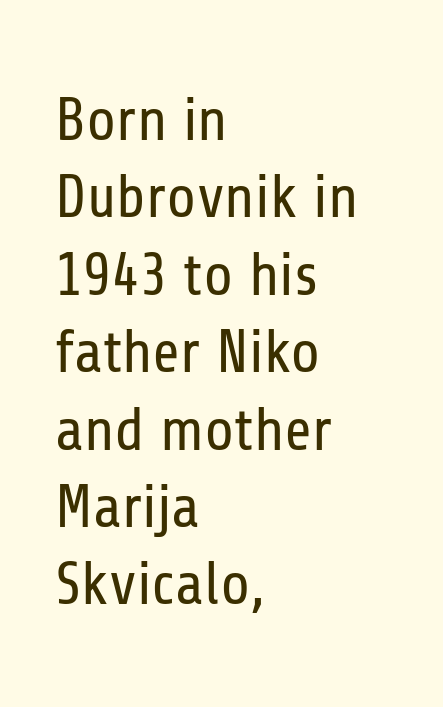
Q: Is the text bold? A: No.
Q: Is the text italic (slanted)? A: No, it is upright.
Q: Is the typeface a serif or a sans-serif typeface? A: Sans-serif.
Q: Is the text underlined? A: No.
Q: How is the paragraph aligned? A: Left-aligned.
Q: Is the spacing between letters normal or unusually wide? A: Normal.
Q: Is the spacing between lines tight, normal or loose? A: Normal.
Q: Width (condensed, normal, or wide)? A: Condensed.
Q: Stroke contrast? A: Low.
Q: x-height? A: Medium.
Q: Monospaced? A: No.
